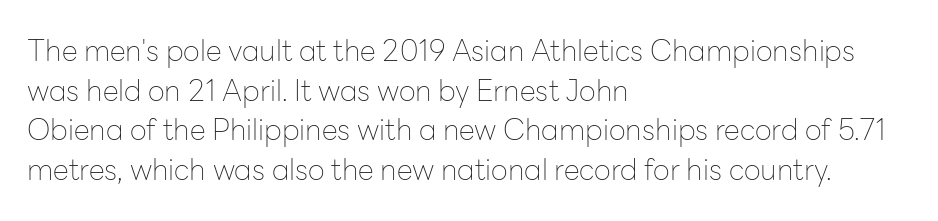
Q: Is the text bold? A: No.
Q: Is the text italic (slanted)? A: No, it is upright.
Q: Is the typeface a serif or a sans-serif typeface? A: Sans-serif.
Q: Is the text underlined? A: No.
Q: How is the paragraph aligned? A: Left-aligned.
Q: Is the spacing between letters normal or unusually wide? A: Normal.
Q: Is the spacing between lines tight, normal or loose? A: Normal.
Q: Width (condensed, normal, or wide)? A: Normal.
Q: Stroke contrast? A: Low.
Q: x-height? A: Medium.
Q: Monospaced? A: No.
